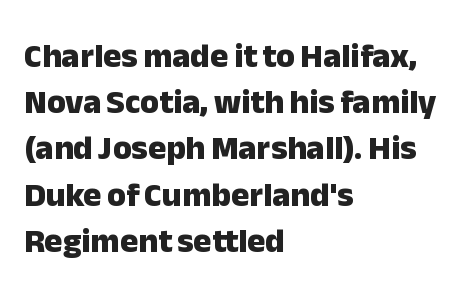
Q: Is the text bold? A: Yes.
Q: Is the text italic (slanted)? A: No, it is upright.
Q: Is the typeface a serif or a sans-serif typeface? A: Sans-serif.
Q: Is the text underlined? A: No.
Q: How is the paragraph aligned? A: Left-aligned.
Q: Is the spacing between letters normal or unusually wide? A: Normal.
Q: Is the spacing between lines tight, normal or loose? A: Normal.
Q: Width (condensed, normal, or wide)? A: Normal.
Q: Stroke contrast? A: Low.
Q: x-height? A: Medium.
Q: Monospaced? A: No.
